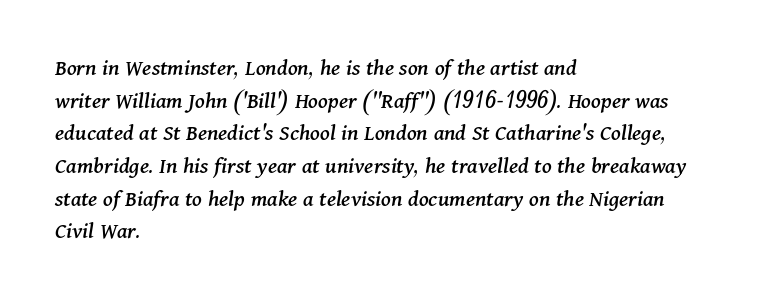
{"italic": "yes", "lean": "right", "slant_degrees": 11, "underline": "no", "align": "left", "line_spacing": "normal", "line_spacing_ratio": 1.36, "letter_spacing": "normal", "letter_spacing_em": 0.0, "glyph_px": 24}
